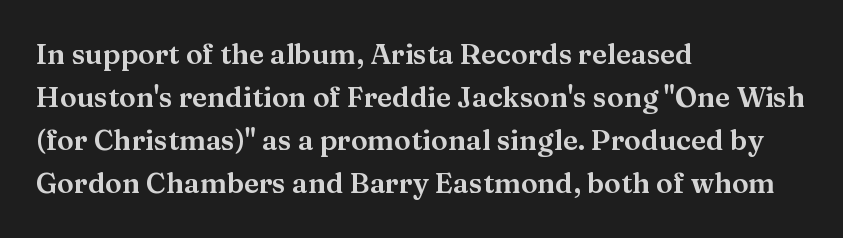
The image shows 28 px wide serif type, upright; set left-aligned, normal line spacing (1.54x), normal letter spacing, not underlined; medium stroke contrast and a medium x-height.
